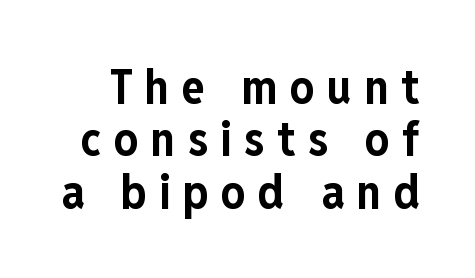
Q: Is the text bold? A: Yes.
Q: Is the text italic (slanted)? A: No, it is upright.
Q: Is the typeface a serif or a sans-serif typeface? A: Sans-serif.
Q: Is the text underlined? A: No.
Q: Is the spacing between letters normal or unusually wide? A: Unusually wide.
Q: Is the spacing between lines tight, normal or loose? A: Tight.
Q: Width (condensed, normal, or wide)? A: Condensed.
Q: Stroke contrast? A: Low.
Q: x-height? A: Medium.
Q: Monospaced? A: No.
